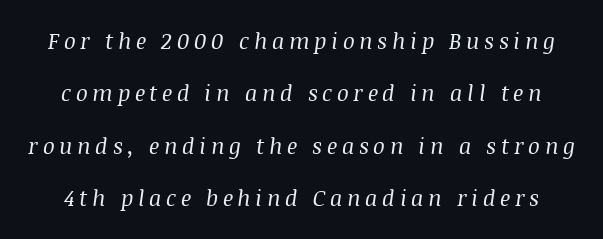
{"italic": "yes", "lean": "right", "slant_degrees": 8, "bold": "no", "underline": "no", "line_spacing": "loose", "line_spacing_ratio": 2.38, "letter_spacing": "wide", "letter_spacing_em": 0.21, "glyph_px": 22}
